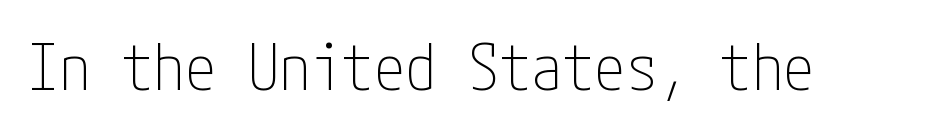
This rendering features lettering with no underline. What kind of face is this? One without serifs — a sans. Do the letters lean? They stand straight. The strokes are not fattened; the text isn't bold. Standard letterfit; no display-style spreading of the glyphs.
